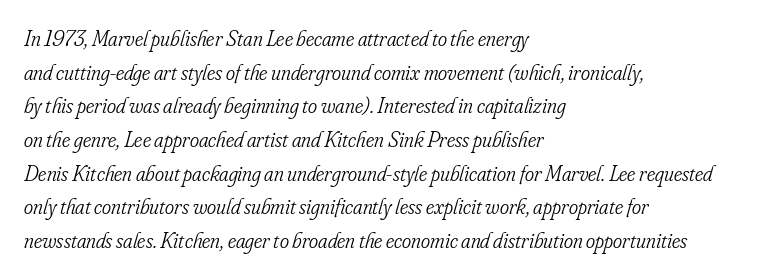
The image shows 22 px text type, italic (leaning right); set left-aligned, normal line spacing (1.53x), normal letter spacing, not underlined.
